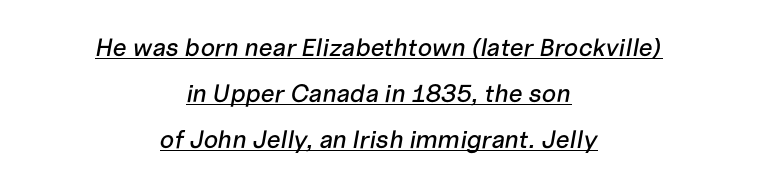
Q: Is the text italic (slanted)? A: Yes, it leans right by about 10 degrees.
Q: Is the text underlined? A: Yes.
Q: How is the paragraph aligned? A: Centered.
Q: Is the spacing between letters normal or unusually wide? A: Normal.
